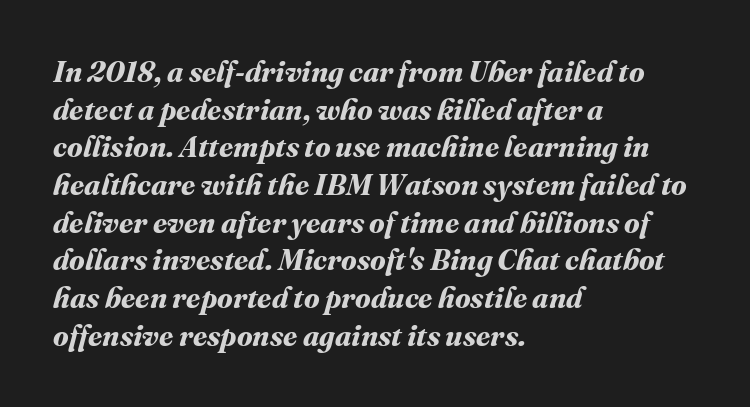
The image shows 29 px bold type; set left-aligned, normal line spacing (1.3x), normal letter spacing, not underlined; medium stroke contrast and a medium x-height.
